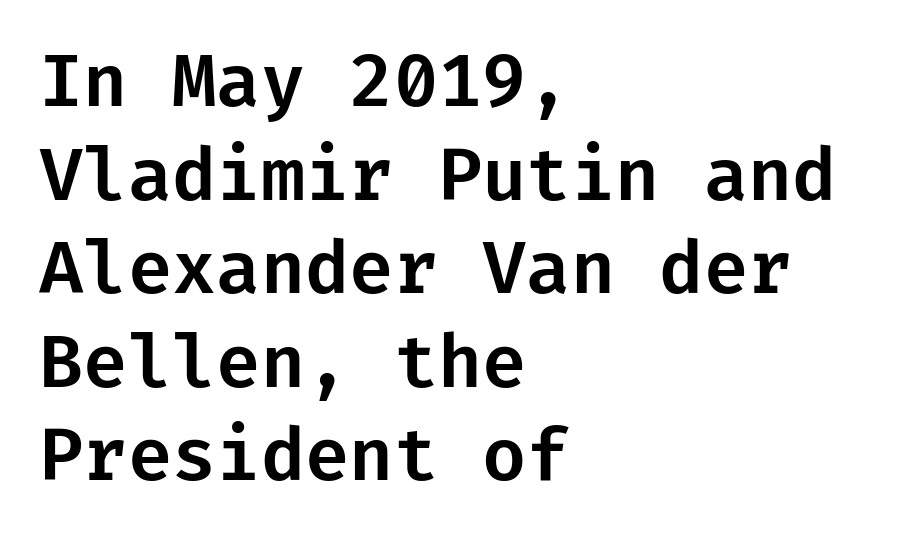
{"serif": "no", "italic": "no", "width": "normal", "stroke_contrast": "low", "x_height": "medium", "underline": "no", "align": "left", "line_spacing": "normal", "line_spacing_ratio": 1.3, "letter_spacing": "normal", "letter_spacing_em": 0.0, "glyph_px": 72}
